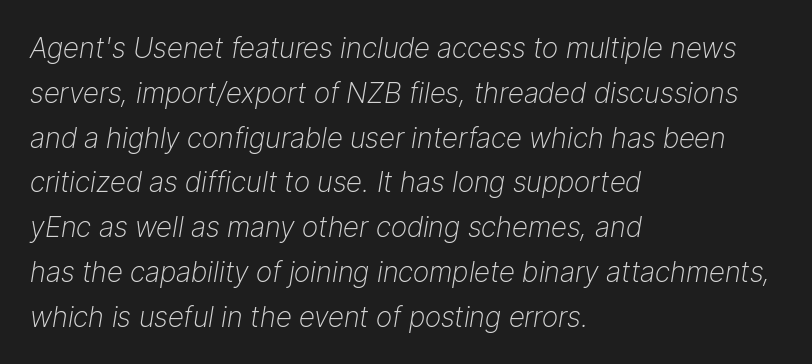
Students, note that the glyphs here touch the page at normal intervals. Horizontally, the lines are justified to the leading edge only. These glyphs show unthickened strokes, regular width or finer. Note the varied advance widths — an 'i' is clearly narrower than an 'm'.
